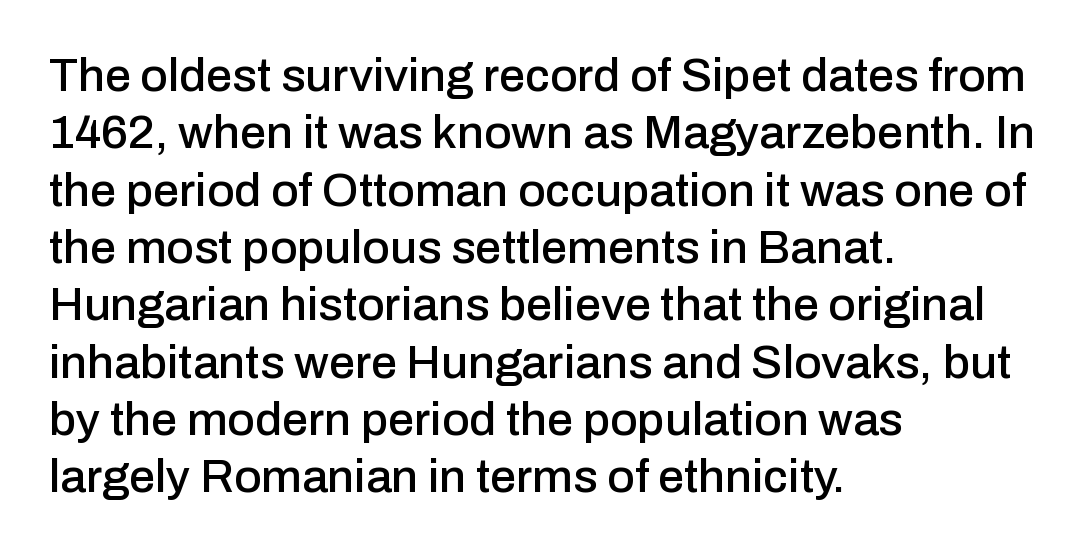
Looks like regular typesetting: each glyph gets only the width it needs. Inter-character spacing is left at the font's built-in metrics. What kind of face is this? One without serifs — a sans. This is the regular roman posture of the typeface.
